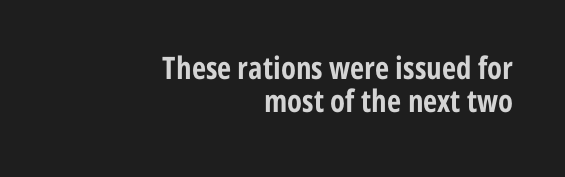
The image shows 31 px bold, condensed sans-serif type, upright; set right-aligned, tight line spacing (1.07x), normal letter spacing, not underlined; low stroke contrast and a medium x-height.
